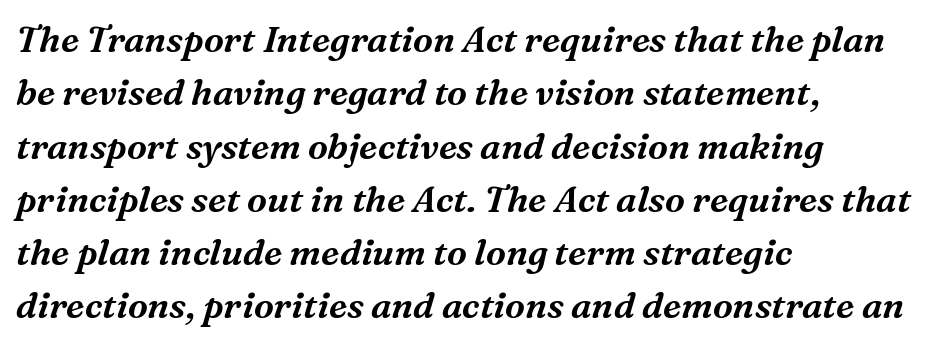
The image shows 36 px serif type, italic (leaning right); set left-aligned, normal line spacing (1.48x), normal letter spacing, not underlined; medium stroke contrast and a medium x-height.
